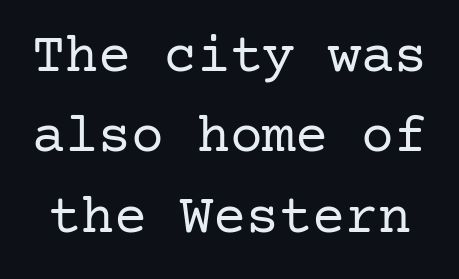
Q: Is the text bold? A: No.
Q: Is the text italic (slanted)? A: No, it is upright.
Q: Is the typeface a serif or a sans-serif typeface? A: Serif.
Q: Is the text underlined? A: No.
Q: Is the spacing between letters normal or unusually wide? A: Normal.
Q: Is the spacing between lines tight, normal or loose? A: Normal.
Q: Width (condensed, normal, or wide)? A: Normal.
Q: Stroke contrast? A: Low.
Q: x-height? A: Medium.
